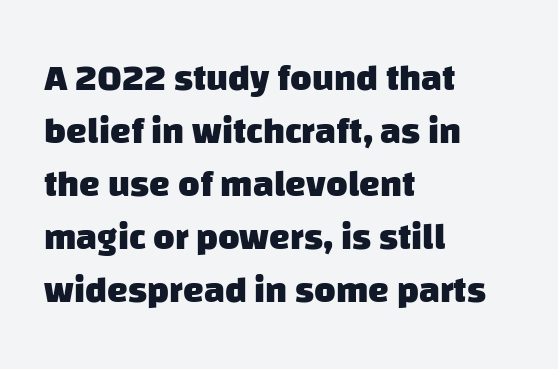
The image shows 37 px heavy sans-serif type; set left-aligned, normal line spacing (1.43x), normal letter spacing, not underlined; low stroke contrast and a large x-height.
